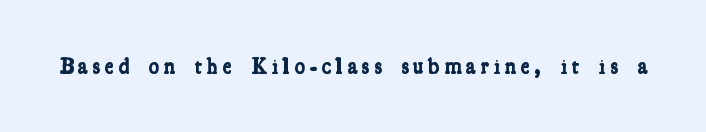
{"bold": "yes", "underline": "no", "letter_spacing": "wide", "letter_spacing_em": 0.2, "glyph_px": 22}
